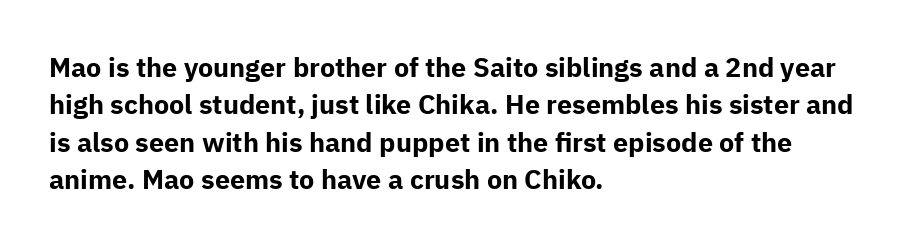
It's the straight-up-and-down kind of type. The lines are quadded left. Letter spacing: default. Rule under the text: the space is simply empty. The space between consecutive lines is moderate. Notice how thick the strokes are: this is what a full bold looks like.
